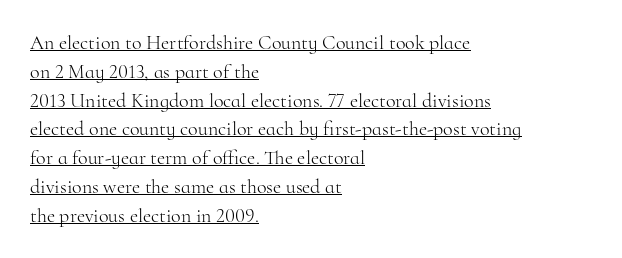
Q: Is the text bold? A: No.
Q: Is the text italic (slanted)? A: No, it is upright.
Q: Is the text underlined? A: Yes.
Q: How is the paragraph aligned? A: Left-aligned.
Q: Is the spacing between letters normal or unusually wide? A: Normal.
Q: Is the spacing between lines tight, normal or loose? A: Normal.
